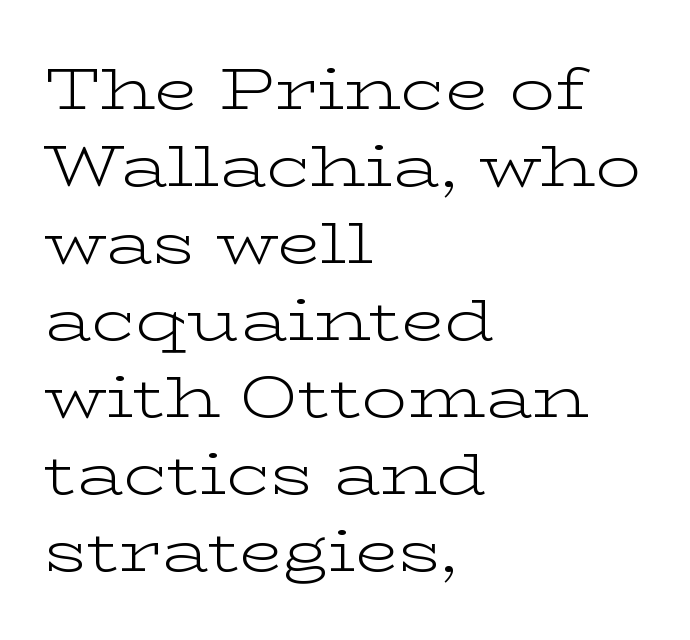
Q: Is the text bold? A: No.
Q: Is the text italic (slanted)? A: No, it is upright.
Q: Is the typeface a serif or a sans-serif typeface? A: Serif.
Q: Is the text underlined? A: No.
Q: How is the paragraph aligned? A: Left-aligned.
Q: Is the spacing between letters normal or unusually wide? A: Normal.
Q: Is the spacing between lines tight, normal or loose? A: Normal.
Q: Width (condensed, normal, or wide)? A: Wide.
Q: Stroke contrast? A: Low.
Q: x-height? A: Medium.
Q: Monospaced? A: No.
